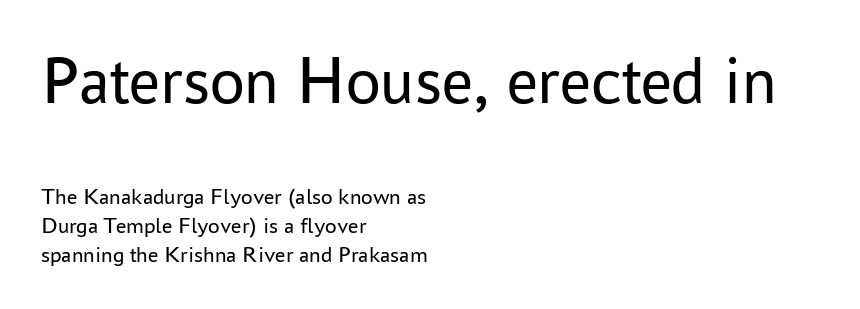
Successive baselines arrive at the customary interval. Nobody touched the tracking dial on this one. Is this a fixed-width face? No — the glyphs have proportional, varying widths. The strokes carry an ordinary text weight at most.
